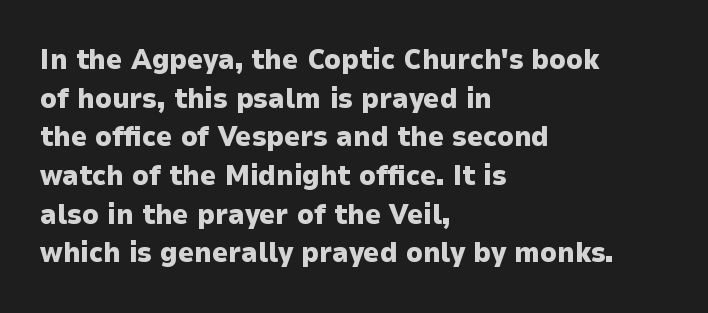
Q: Is the text bold? A: Yes.
Q: Is the text italic (slanted)? A: No, it is upright.
Q: Is the typeface a serif or a sans-serif typeface? A: Sans-serif.
Q: Is the text underlined? A: No.
Q: How is the paragraph aligned? A: Left-aligned.
Q: Is the spacing between letters normal or unusually wide? A: Normal.
Q: Is the spacing between lines tight, normal or loose? A: Normal.
Q: Width (condensed, normal, or wide)? A: Normal.
Q: Stroke contrast? A: Low.
Q: x-height? A: Medium.
Q: Monospaced? A: No.
